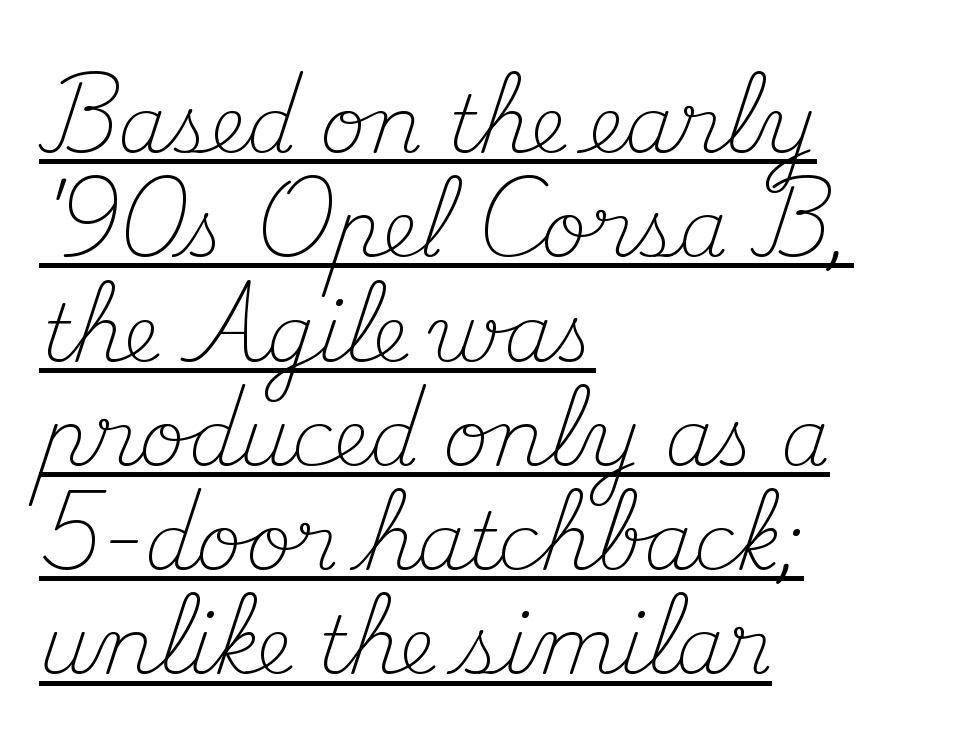
The image shows 79 px light serif type; set left-aligned, normal line spacing (1.32x), normal letter spacing, underlined; medium stroke contrast and a small x-height.
